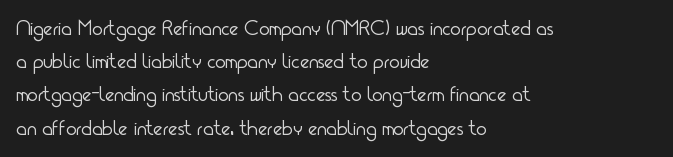
The image shows 22 px text type, upright; set left-aligned, normal line spacing (1.51x), normal letter spacing, not underlined.
